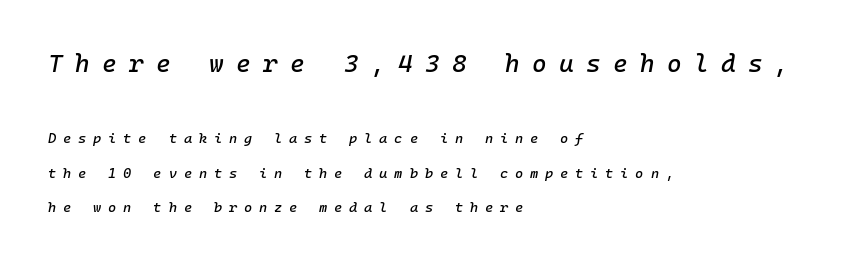
Q: Is the text italic (slanted)? A: Yes, it leans right by about 10 degrees.
Q: Is the text underlined? A: No.
Q: How is the paragraph aligned? A: Left-aligned.
Q: Is the spacing between letters normal or unusually wide? A: Unusually wide.
Q: Is the spacing between lines tight, normal or loose? A: Loose.
Q: Which block of text is set in a larger size, the first (top) or the second (bottom)? A: The first (top) one.
